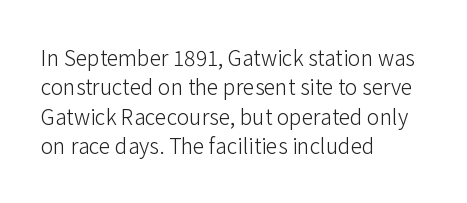
{"italic": "no", "bold": "no", "underline": "no", "align": "left", "line_spacing": "normal", "line_spacing_ratio": 1.4, "letter_spacing": "normal", "letter_spacing_em": 0.0, "glyph_px": 21}
